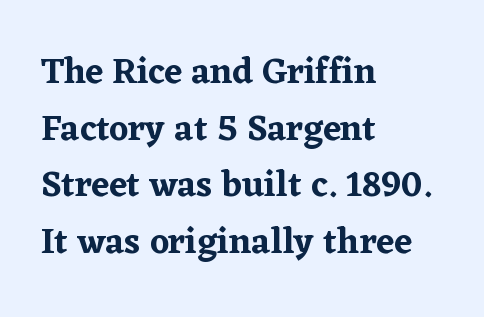
Q: Is the text italic (slanted)? A: No, it is upright.
Q: Is the typeface a serif or a sans-serif typeface? A: Serif.
Q: Is the text underlined? A: No.
Q: How is the paragraph aligned? A: Left-aligned.
Q: Is the spacing between letters normal or unusually wide? A: Normal.
Q: Is the spacing between lines tight, normal or loose? A: Normal.
Q: Width (condensed, normal, or wide)? A: Normal.
Q: Stroke contrast? A: Low.
Q: x-height? A: Medium.
Q: Monospaced? A: No.
